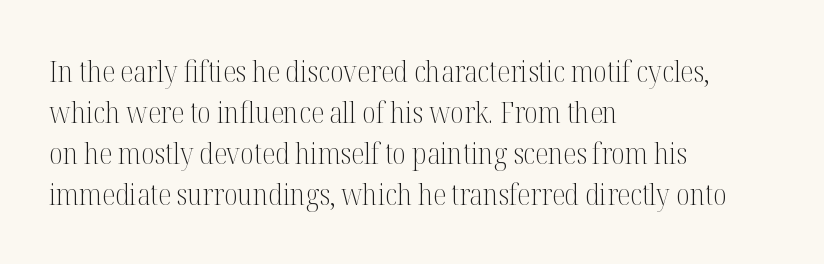
{"serif": "yes", "italic": "no", "bold": "no", "weight": "light", "width": "condensed", "stroke_contrast": "medium", "x_height": "medium", "monospaced": "no", "underline": "no", "align": "left", "line_spacing": "normal", "line_spacing_ratio": 1.37, "letter_spacing": "normal", "letter_spacing_em": 0.0, "glyph_px": 30}
